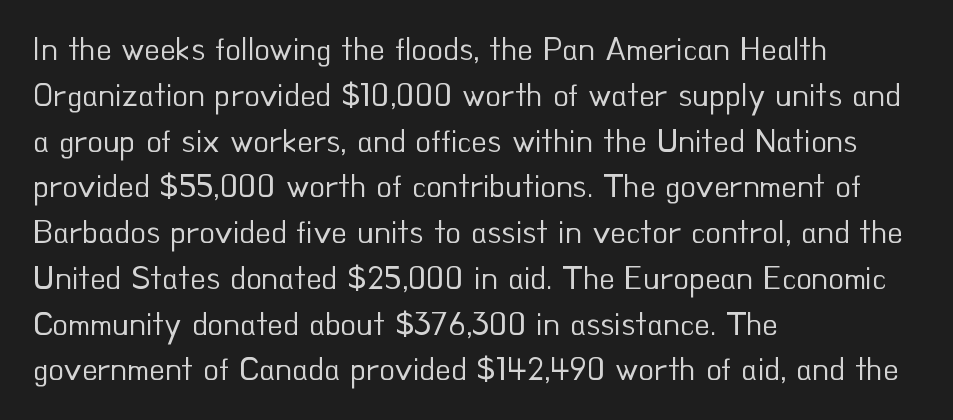
Any mark beneath the type? The region is blank. Think standard paragraph weight, or any step lighter than that. Does extra space separate the letters? No, they use regular spacing. Think of a printed novel: that variable character pitch is what you see here.
